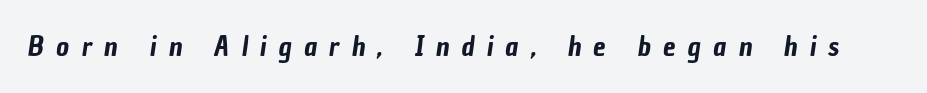
Q: Is the typeface a serif or a sans-serif typeface? A: Sans-serif.
Q: Is the text underlined? A: No.
Q: Is the spacing between letters normal or unusually wide? A: Unusually wide.
Q: Width (condensed, normal, or wide)? A: Condensed.
Q: Stroke contrast? A: Low.
Q: x-height? A: Medium.
Q: Monospaced? A: No.
